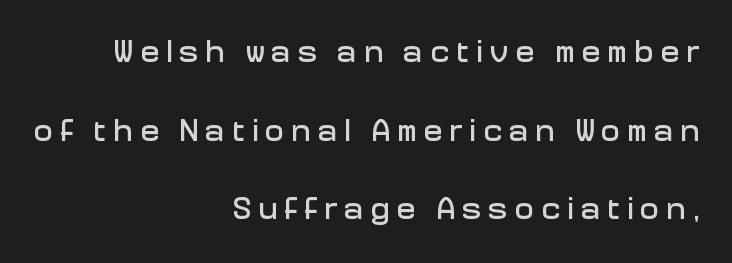
Q: Is the text italic (slanted)? A: No, it is upright.
Q: Is the typeface a serif or a sans-serif typeface? A: Sans-serif.
Q: Is the text underlined? A: No.
Q: How is the paragraph aligned? A: Right-aligned.
Q: Is the spacing between letters normal or unusually wide? A: Unusually wide.
Q: Is the spacing between lines tight, normal or loose? A: Loose.
Q: Width (condensed, normal, or wide)? A: Normal.
Q: Stroke contrast? A: Low.
Q: x-height? A: Medium.
Q: Monospaced? A: No.
